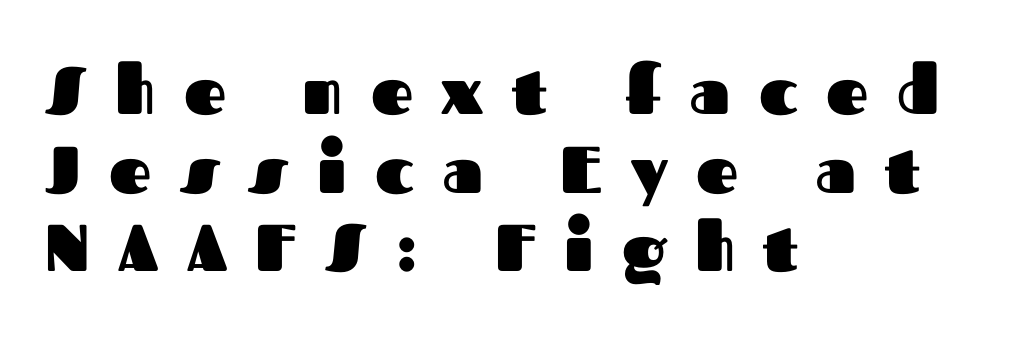
The image shows 66 px heavy sans-serif type, upright; set left-aligned, line spacing 1.19x, unusually wide letter spacing (+0.43 em), not underlined; medium stroke contrast and a medium x-height.
